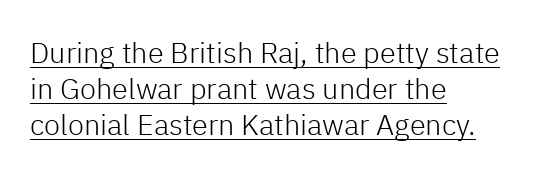
Q: Is the text bold? A: No.
Q: Is the text italic (slanted)? A: No, it is upright.
Q: Is the typeface a serif or a sans-serif typeface? A: Sans-serif.
Q: Is the text underlined? A: Yes.
Q: How is the paragraph aligned? A: Left-aligned.
Q: Is the spacing between letters normal or unusually wide? A: Normal.
Q: Width (condensed, normal, or wide)? A: Normal.
Q: Stroke contrast? A: Low.
Q: x-height? A: Medium.
Q: Monospaced? A: No.
